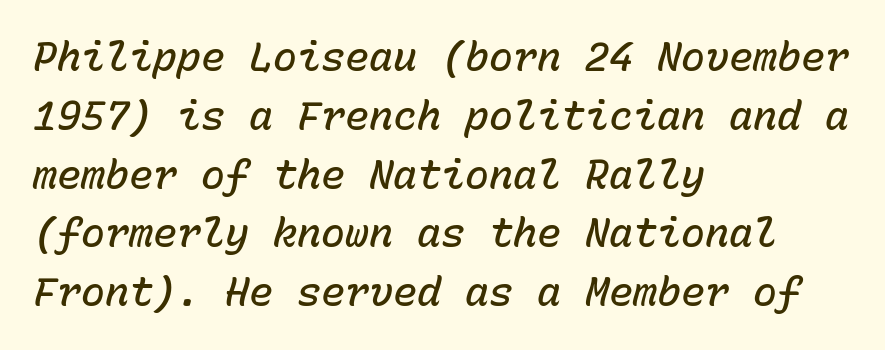
{"italic": "yes", "lean": "right", "slant_degrees": 15, "bold": "semi", "weight": "semibold", "width": "normal", "stroke_contrast": "low", "x_height": "medium", "monospaced": "yes", "underline": "no", "align": "left", "line_spacing": "normal", "line_spacing_ratio": 1.47, "letter_spacing": "normal", "letter_spacing_em": 0.0, "glyph_px": 40}
